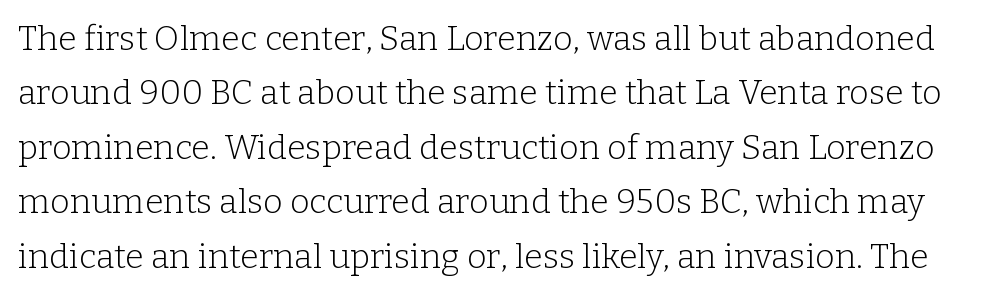
The image shows 34 px light serif type, upright; set normal line spacing (1.6x), normal letter spacing, not underlined; low stroke contrast and a medium x-height.
